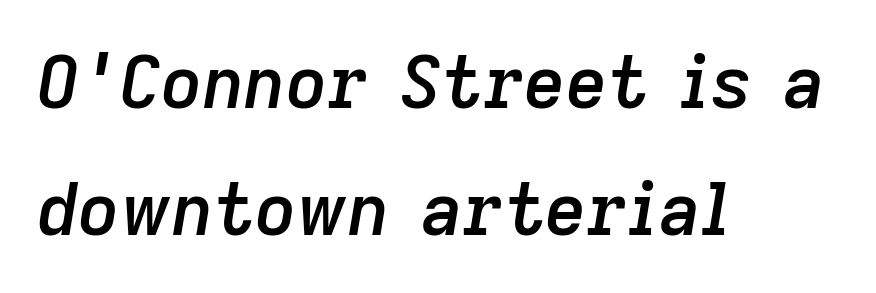
{"italic": "yes", "lean": "right", "slant_degrees": 9, "bold": "semi", "weight": "semibold", "width": "normal", "stroke_contrast": "low", "x_height": "medium", "monospaced": "no", "underline": "no", "align": "left", "line_spacing_ratio": 1.77, "letter_spacing": "normal", "letter_spacing_em": 0.0, "glyph_px": 72}
